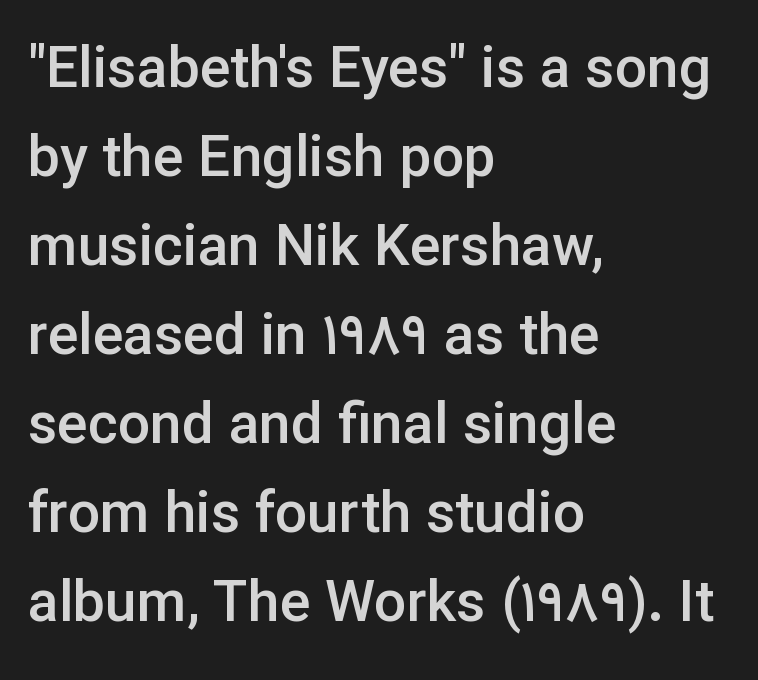
The image shows 57 px semibold sans-serif type, upright; set left-aligned, normal line spacing (1.56x), normal letter spacing, not underlined; low stroke contrast and a medium x-height.
